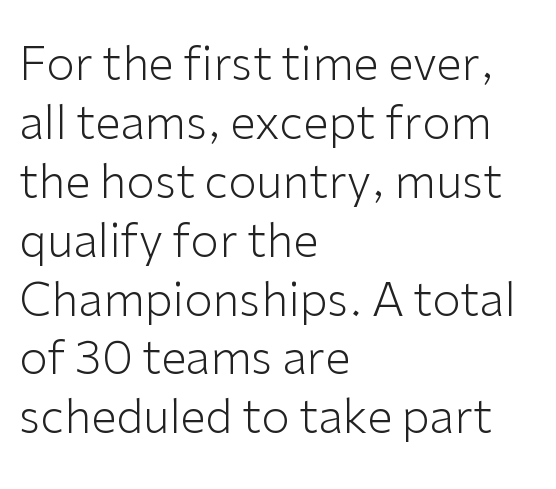
Q: Is the text bold? A: No.
Q: Is the text italic (slanted)? A: No, it is upright.
Q: Is the typeface a serif or a sans-serif typeface? A: Sans-serif.
Q: Is the text underlined? A: No.
Q: How is the paragraph aligned? A: Left-aligned.
Q: Is the spacing between letters normal or unusually wide? A: Normal.
Q: Is the spacing between lines tight, normal or loose? A: Normal.
Q: Width (condensed, normal, or wide)? A: Normal.
Q: Stroke contrast? A: Low.
Q: x-height? A: Medium.
Q: Monospaced? A: No.
